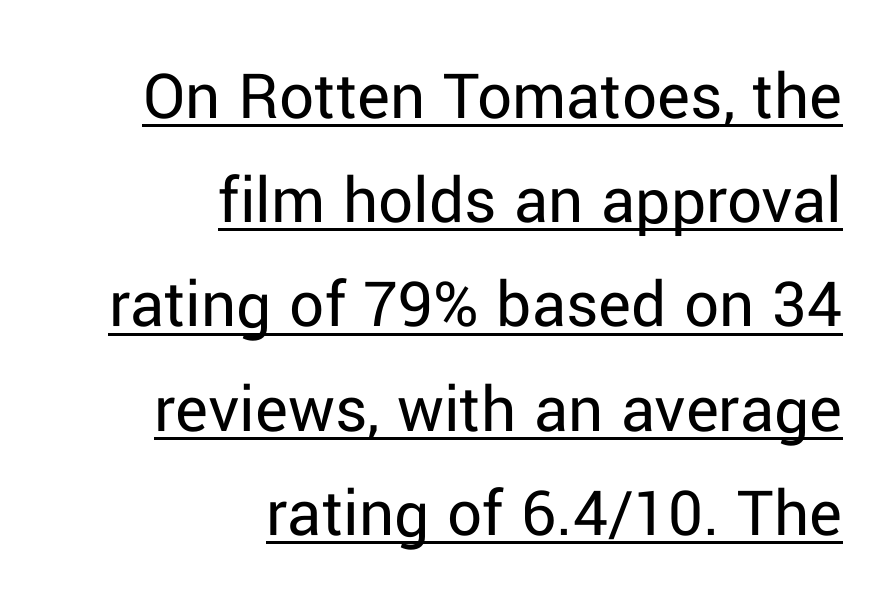
Q: Is the text bold? A: No.
Q: Is the text italic (slanted)? A: No, it is upright.
Q: Is the typeface a serif or a sans-serif typeface? A: Sans-serif.
Q: Is the text underlined? A: Yes.
Q: How is the paragraph aligned? A: Right-aligned.
Q: Is the spacing between letters normal or unusually wide? A: Normal.
Q: Is the spacing between lines tight, normal or loose? A: Normal.
Q: Width (condensed, normal, or wide)? A: Normal.
Q: Stroke contrast? A: Low.
Q: x-height? A: Medium.
Q: Monospaced? A: No.
